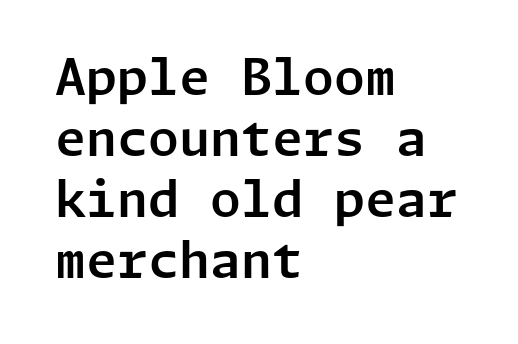
{"serif": "no", "italic": "no", "width": "normal", "stroke_contrast": "low", "x_height": "medium", "underline": "no", "align": "left", "line_spacing_ratio": 1.22, "letter_spacing": "normal", "letter_spacing_em": 0.0, "glyph_px": 50}
